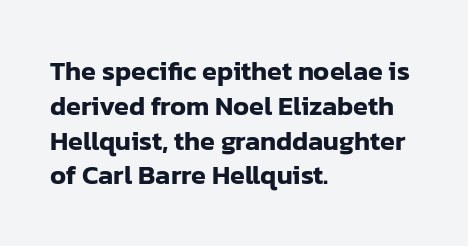
{"italic": "no", "underline": "no", "align": "left", "line_spacing": "normal", "line_spacing_ratio": 1.29, "letter_spacing": "normal", "letter_spacing_em": 0.0, "glyph_px": 27}
